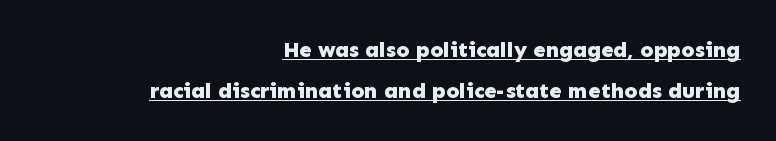
Q: Is the text bold? A: Yes.
Q: Is the text italic (slanted)? A: No, it is upright.
Q: Is the text underlined? A: Yes.
Q: How is the paragraph aligned? A: Right-aligned.
Q: Is the spacing between letters normal or unusually wide? A: Normal.
